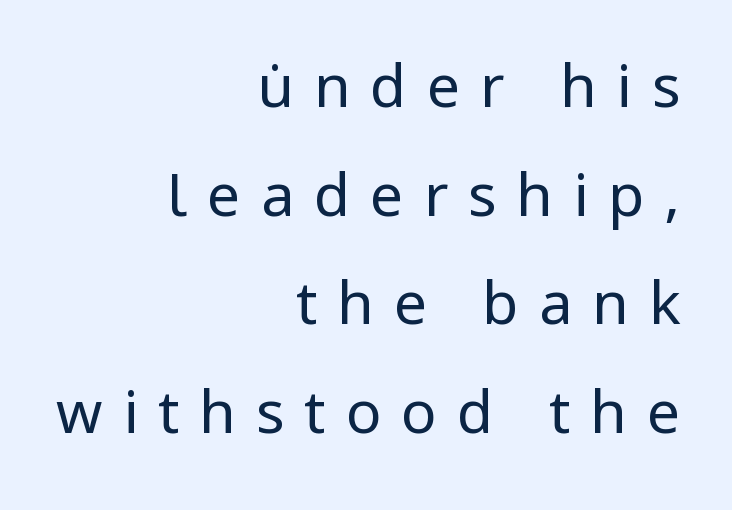
Q: Is the text bold? A: No.
Q: Is the text italic (slanted)? A: No, it is upright.
Q: Is the typeface a serif or a sans-serif typeface? A: Sans-serif.
Q: Is the text underlined? A: No.
Q: How is the paragraph aligned? A: Right-aligned.
Q: Is the spacing between letters normal or unusually wide? A: Unusually wide.
Q: Width (condensed, normal, or wide)? A: Normal.
Q: Stroke contrast? A: Low.
Q: x-height? A: Medium.
Q: Monospaced? A: No.
